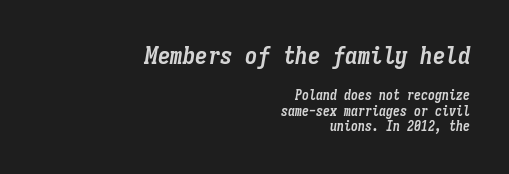
Q: Is the text bold? A: Yes.
Q: Is the text italic (slanted)? A: Yes, it leans right by about 9 degrees.
Q: Is the text underlined? A: No.
Q: How is the paragraph aligned? A: Right-aligned.
Q: Is the spacing between letters normal or unusually wide? A: Normal.
Q: Is the spacing between lines tight, normal or loose? A: Tight.
Q: Which block of text is set in a larger size, the first (top) or the second (bottom)? A: The first (top) one.
